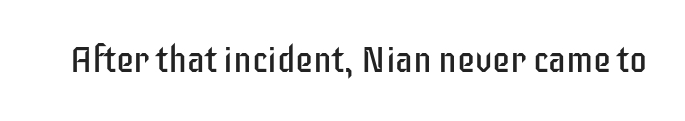
{"serif": "no", "italic": "no", "bold": "no", "weight": "regular", "width": "condensed", "stroke_contrast": "low", "x_height": "large", "monospaced": "no", "underline": "no", "letter_spacing": "normal", "letter_spacing_em": 0.0, "glyph_px": 36}
